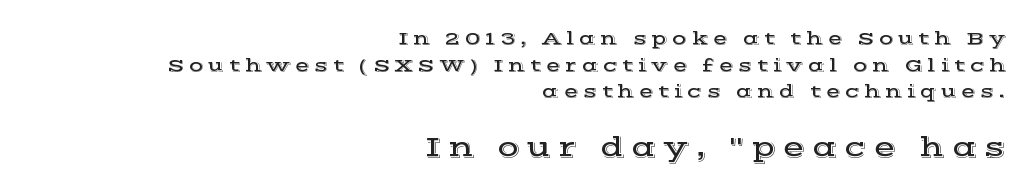
A typesetter would call this leading conventional body-copy spacing. Character widths vary here, with narrow letters taking less room than wide ones. The block sitting lower on the canvas is the one with enlarged characters. The axis of the letterforms is exactly vertical.
